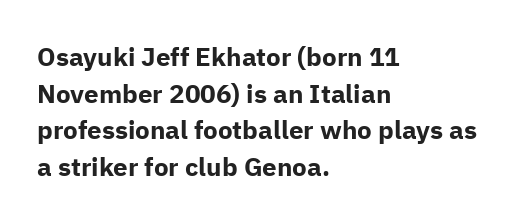
The image shows 26 px bold type, upright; set left-aligned, normal line spacing (1.41x), normal letter spacing, not underlined.
